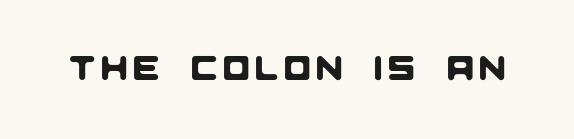
{"serif": "no", "width": "normal", "stroke_contrast": "low", "x_height": "large", "monospaced": "no", "underline": "no", "glyph_px": 35}
